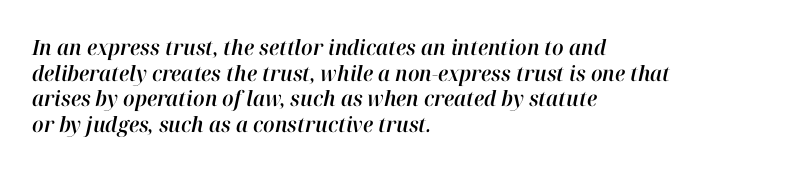
Each row of text sits above clean, open space. Notice how the passage keeps a crisp vertical edge on the left only. Looking at the ascenders, they clearly lean. Look at the tracking — it's just the regular setting, nothing added.
